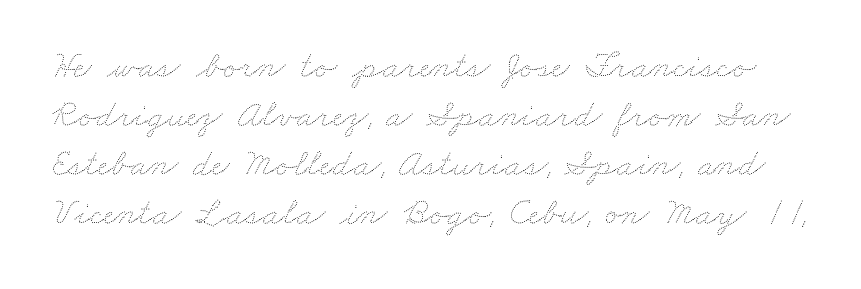
Is there much room between lines? A standard amount, neither cramped nor airy. A typesetter would call this proportional, since set widths differ per character. No chunkiness to these letters — they're not bold. Type without underlining. Compared with typical body copy, the letter spacing here is the same.
